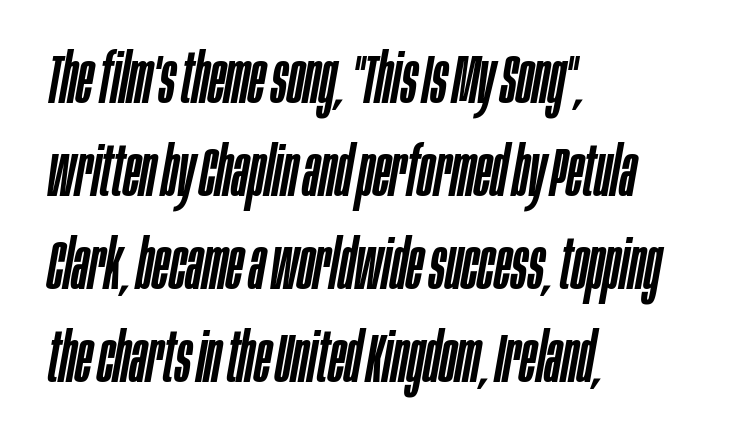
The image shows 69 px condensed type, italic (leaning right); set left-aligned, normal line spacing (1.35x), normal letter spacing, not underlined; low stroke contrast and a large x-height.
